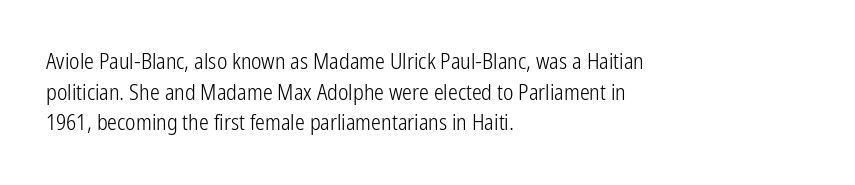
The image shows 22 px text type, upright; set left-aligned, normal line spacing (1.39x), normal letter spacing, not underlined.
